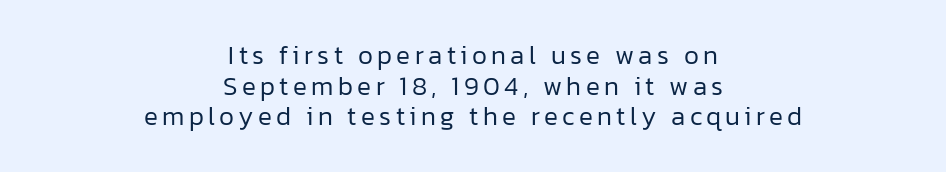
{"italic": "no", "bold": "no", "underline": "no", "align": "center", "line_spacing_ratio": 1.18, "glyph_px": 26}
